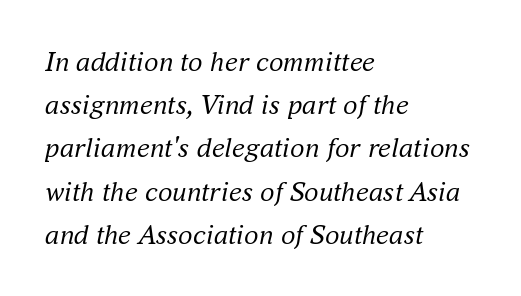
The space beneath each line is pristine and unruled. The font sits on the lighter half of the weight spectrum, regular included. The text block is weighted toward the left margin, trailing off unevenly rightward. Whoever set this chose a conventional vertical rhythm. In terms of letterform style, serifs are clearly present. These lines are rendered in a variable-pitch font.
